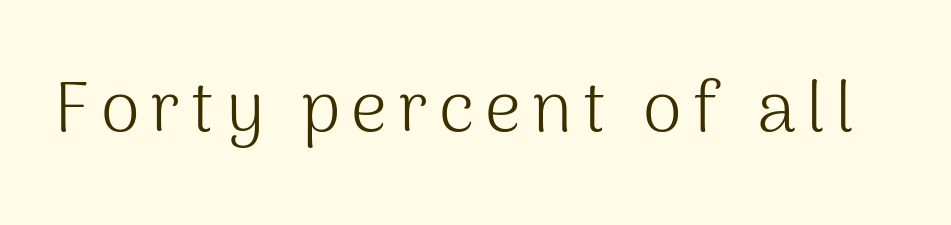
Q: Is the text bold? A: No.
Q: Is the text italic (slanted)? A: No, it is upright.
Q: Is the typeface a serif or a sans-serif typeface? A: Sans-serif.
Q: Is the text underlined? A: No.
Q: Width (condensed, normal, or wide)? A: Normal.
Q: Stroke contrast? A: Medium.
Q: x-height? A: Medium.
Q: Monospaced? A: No.
